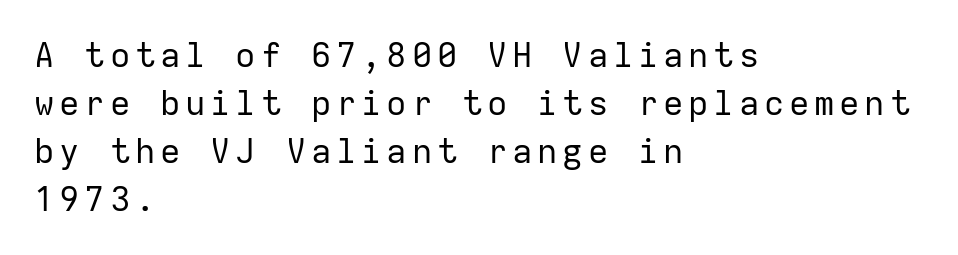
{"serif": "no", "italic": "no", "bold": "no", "weight": "regular", "width": "normal", "stroke_contrast": "low", "x_height": "medium", "monospaced": "yes", "underline": "no", "align": "left", "line_spacing": "normal", "line_spacing_ratio": 1.41, "glyph_px": 34}
